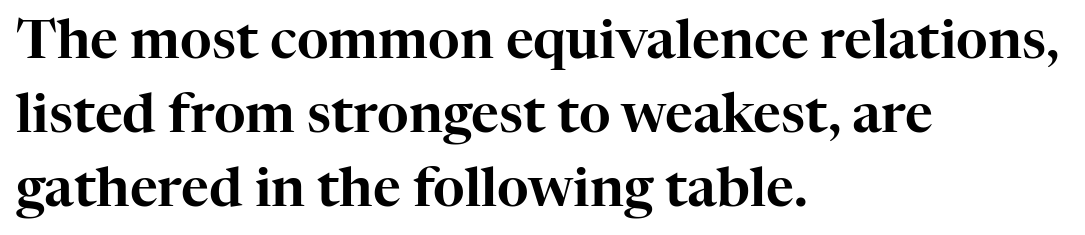
Q: Is the text italic (slanted)? A: No, it is upright.
Q: Is the typeface a serif or a sans-serif typeface? A: Serif.
Q: Is the text underlined? A: No.
Q: How is the paragraph aligned? A: Left-aligned.
Q: Is the spacing between letters normal or unusually wide? A: Normal.
Q: Is the spacing between lines tight, normal or loose? A: Normal.
Q: Width (condensed, normal, or wide)? A: Normal.
Q: Stroke contrast? A: High.
Q: x-height? A: Medium.
Q: Monospaced? A: No.
